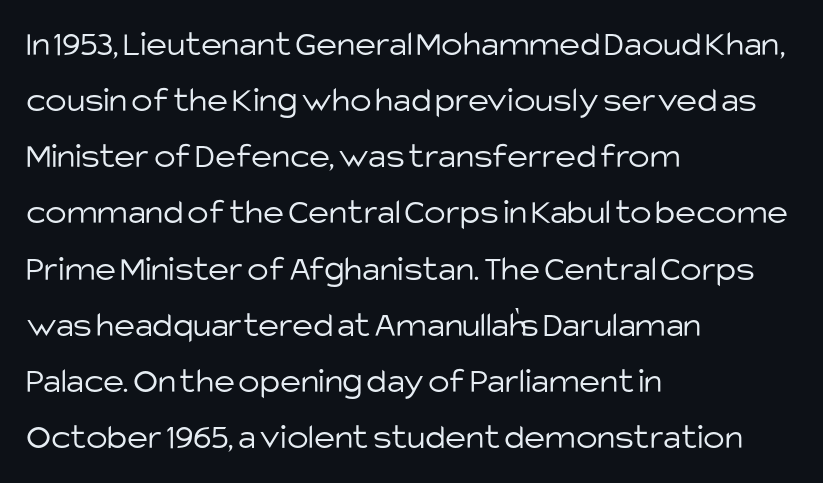
What kind of face is this? One without serifs — a sans. Plain, unruled lines of type. Line starts are locked; line ends wander. Stems here are at most as thick as an everyday book face.
